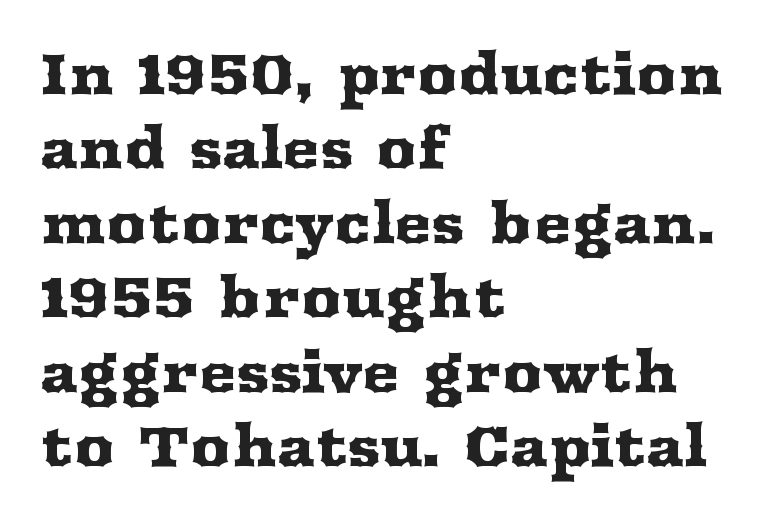
The space directly below the letters is spotless. The rendering uses natural spacing where letterforms have individual widths. The ragged edge is on the right, which tells us the setting is flush left. Honestly, the row spacing looks completely unremarkable. A roman cut, with each character standing at attention. The font family rendered here belongs to the serif group.
